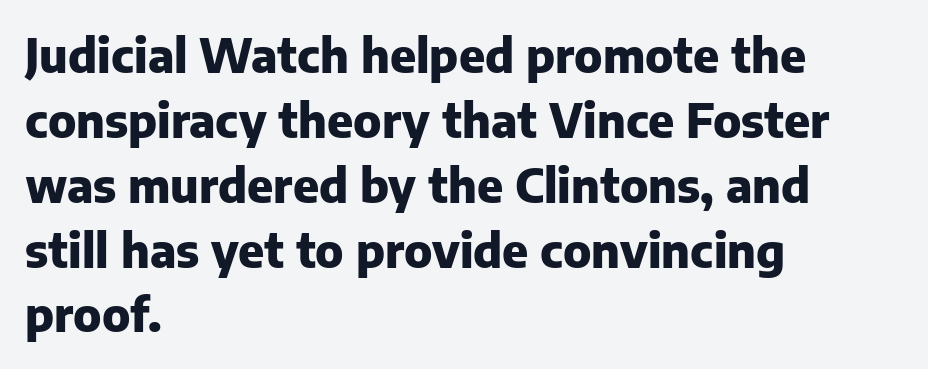
These lines are rendered in a variable-pitch font. Is there much room between lines? A standard amount, neither cramped nor airy. Here the glyphs are tracked normally, forming tight word shapes. The rendering shows plain stroke endings on the letterforms — a sans-serif design. Type without underlining.
